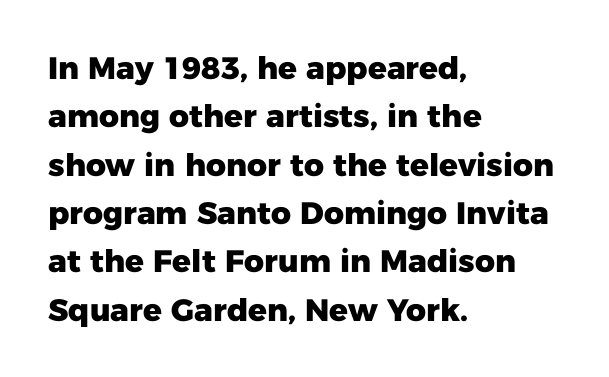
The image shows 31 px heavy sans-serif type, upright; set left-aligned, normal line spacing (1.56x), normal letter spacing, not underlined; low stroke contrast and a medium x-height.
